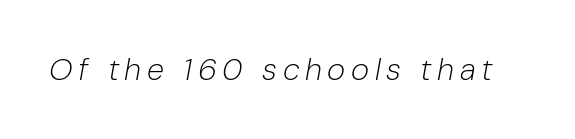
The image shows 31 px light type, italic (leaning right); set not underlined; low stroke contrast and a medium x-height.
